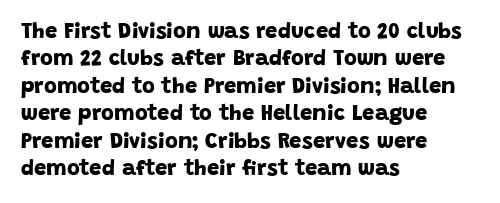
{"bold": "yes", "underline": "no", "align": "left", "line_spacing": "normal", "line_spacing_ratio": 1.25, "letter_spacing": "normal", "letter_spacing_em": 0.0, "glyph_px": 22}
